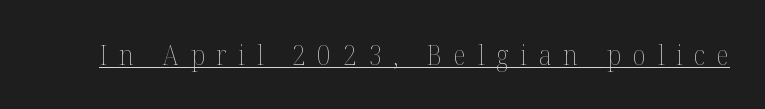
Q: Is the text bold? A: No.
Q: Is the text italic (slanted)? A: No, it is upright.
Q: Is the text underlined? A: Yes.
Q: Is the spacing between letters normal or unusually wide? A: Unusually wide.
